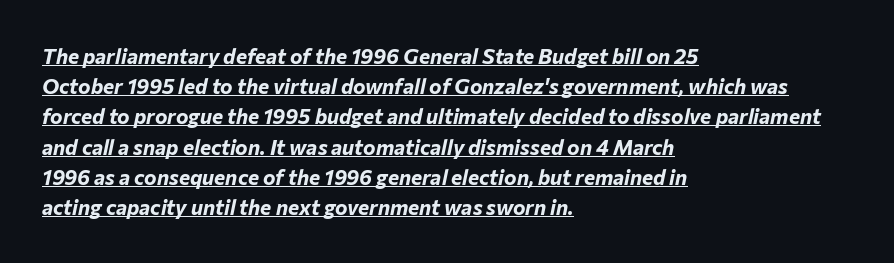
In terms of posture, this sample is oblique. These lines stack with their left ends in a neat column. If you measured baseline to baseline, you'd find a middling distance. The tracking reads as untouched default to a designer's eye. The passage shown is underscored from start to finish. What weight is shown? A full bold with thick strokes.
